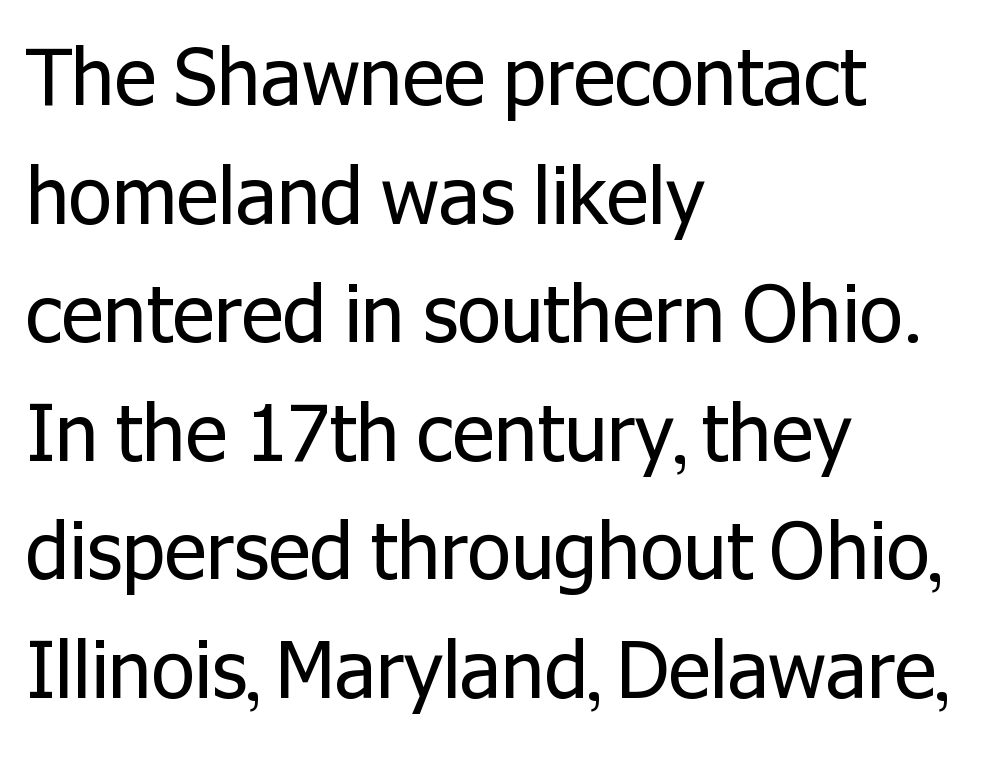
{"serif": "no", "italic": "no", "bold": "no", "weight": "regular", "width": "normal", "stroke_contrast": "low", "x_height": "medium", "monospaced": "no", "underline": "no", "align": "left", "line_spacing": "normal", "line_spacing_ratio": 1.52, "letter_spacing": "normal", "letter_spacing_em": 0.0, "glyph_px": 78}
